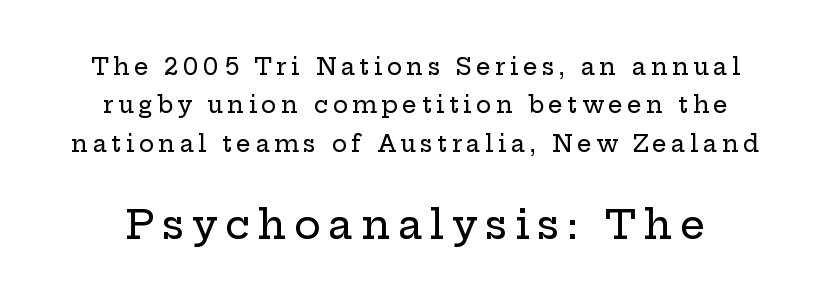
Q: Is the text italic (slanted)? A: No, it is upright.
Q: Is the typeface a serif or a sans-serif typeface? A: Serif.
Q: Is the text underlined? A: No.
Q: Is the spacing between lines tight, normal or loose? A: Normal.
Q: Which block of text is set in a larger size, the first (top) or the second (bottom)? A: The second (bottom) one.
Q: Width (condensed, normal, or wide)? A: Wide.
Q: Stroke contrast? A: Low.
Q: x-height? A: Medium.
Q: Monospaced? A: No.
